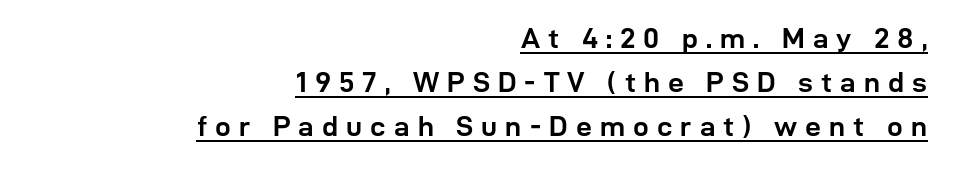
Underlining? Definitely there. Looks like regular typesetting: each glyph gets only the width it needs. In terms of letterspacing, this is a distinctly airy, spread setting. Short and long lines alike share a common ending point at right. Whoever set this chose a conventional vertical rhythm.
